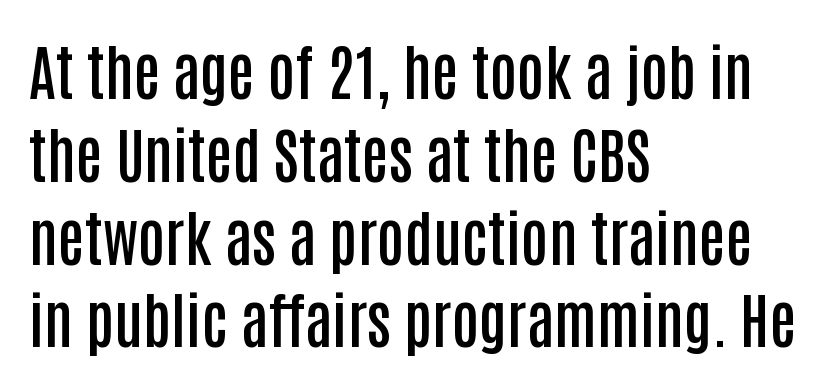
The passage shown is not underscored anywhere. Ascenders rise straight up at ninety degrees. Are there feet on the stems? There aren't — it's a sans. Spacing verdict: proportional, widths tailored to each character. Short and long lines alike share a common starting point at left. Strokes here are thickened, but only to semibold level.
